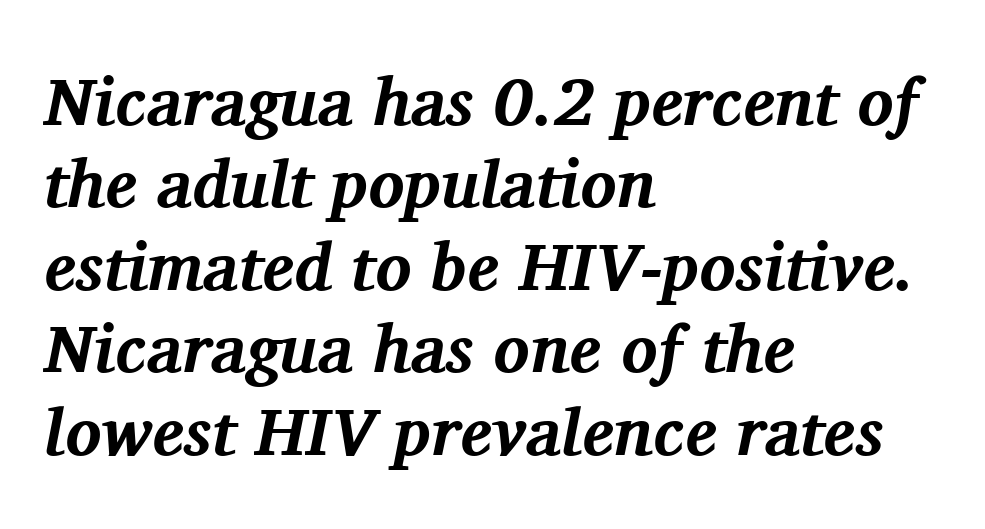
Q: Is the text bold? A: Yes.
Q: Is the text italic (slanted)? A: Yes, it leans right by about 11 degrees.
Q: Is the typeface a serif or a sans-serif typeface? A: Serif.
Q: Is the text underlined? A: No.
Q: How is the paragraph aligned? A: Left-aligned.
Q: Is the spacing between letters normal or unusually wide? A: Normal.
Q: Width (condensed, normal, or wide)? A: Normal.
Q: Stroke contrast? A: Medium.
Q: x-height? A: Medium.
Q: Monospaced? A: No.
